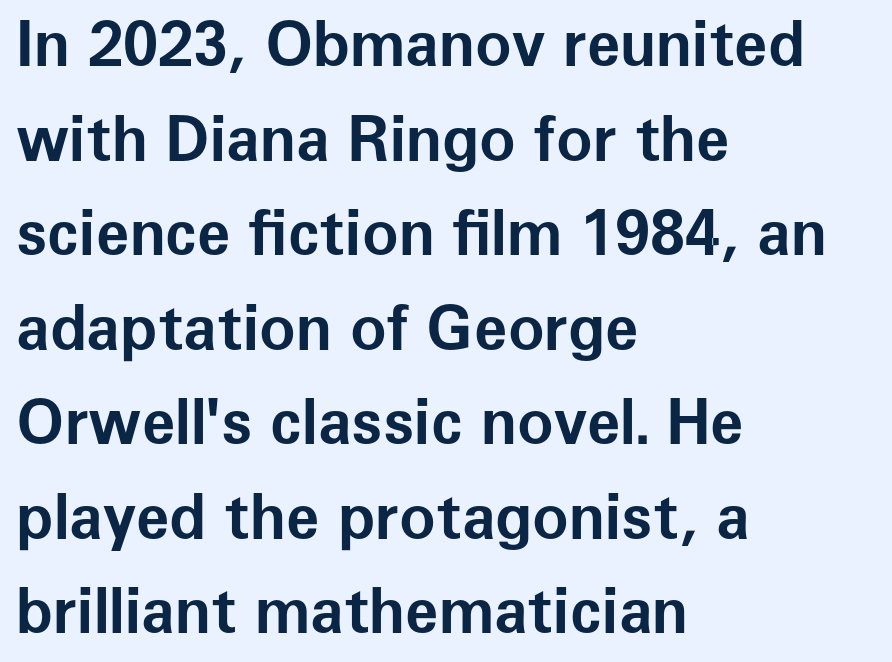
Q: Is the text bold? A: Yes.
Q: Is the text italic (slanted)? A: No, it is upright.
Q: Is the typeface a serif or a sans-serif typeface? A: Sans-serif.
Q: Is the text underlined? A: No.
Q: How is the paragraph aligned? A: Left-aligned.
Q: Is the spacing between letters normal or unusually wide? A: Normal.
Q: Is the spacing between lines tight, normal or loose? A: Normal.
Q: Width (condensed, normal, or wide)? A: Normal.
Q: Stroke contrast? A: Low.
Q: x-height? A: Medium.
Q: Monospaced? A: No.
